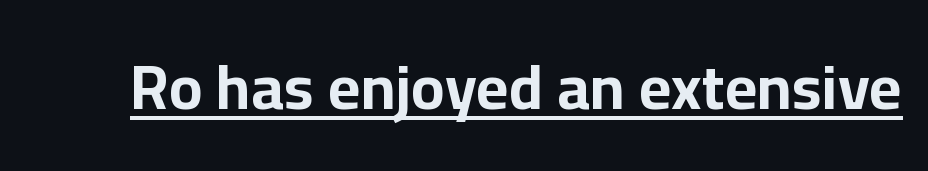
{"serif": "no", "italic": "no", "bold": "yes", "weight": "bold", "width": "normal", "stroke_contrast": "low", "x_height": "medium", "monospaced": "no", "underline": "yes", "letter_spacing": "normal", "letter_spacing_em": 0.0, "glyph_px": 63}
